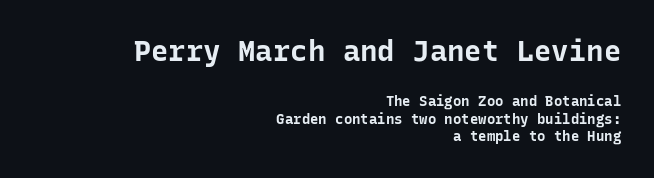
Q: Is the text bold? A: Yes.
Q: Is the text italic (slanted)? A: No, it is upright.
Q: Is the typeface a serif or a sans-serif typeface? A: Sans-serif.
Q: Is the text underlined? A: No.
Q: How is the paragraph aligned? A: Right-aligned.
Q: Is the spacing between letters normal or unusually wide? A: Normal.
Q: Which block of text is set in a larger size, the first (top) or the second (bottom)? A: The first (top) one.
Q: Width (condensed, normal, or wide)? A: Normal.
Q: Stroke contrast? A: Low.
Q: x-height? A: Medium.
Q: Monospaced? A: Yes.
